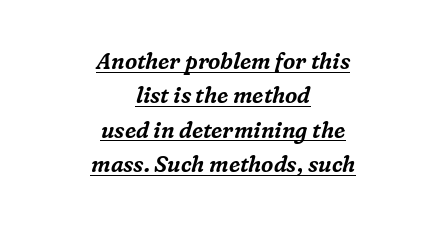
The image shows 22 px text type, italic (leaning right); set centered, normal line spacing (1.56x), normal letter spacing, underlined.
